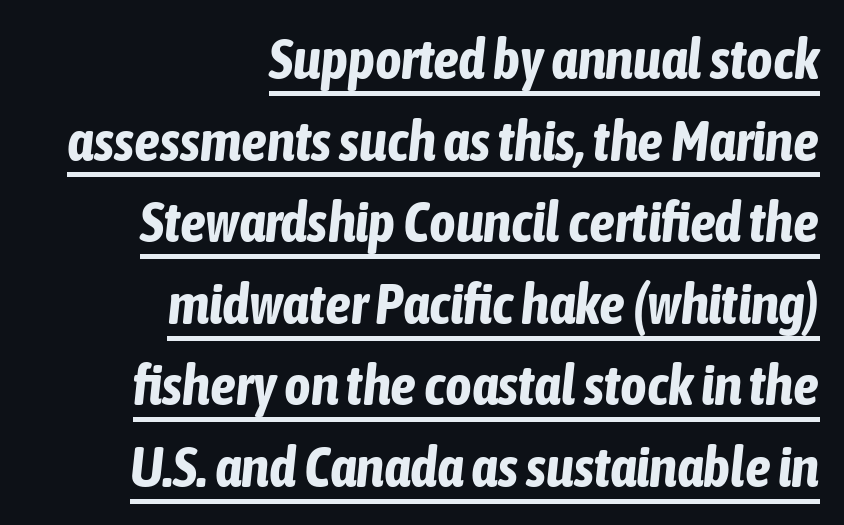
Q: Is the text bold? A: Yes.
Q: Is the text italic (slanted)? A: Yes, it leans right by about 6 degrees.
Q: Is the text underlined? A: Yes.
Q: How is the paragraph aligned? A: Right-aligned.
Q: Is the spacing between letters normal or unusually wide? A: Normal.
Q: Is the spacing between lines tight, normal or loose? A: Normal.
Q: Width (condensed, normal, or wide)? A: Condensed.
Q: Stroke contrast? A: Low.
Q: x-height? A: Medium.
Q: Monospaced? A: No.
